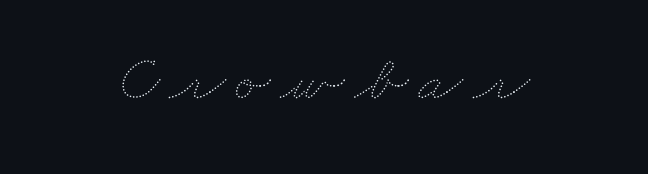
Q: Is the text bold? A: No.
Q: Is the text underlined? A: No.
Q: Width (condensed, normal, or wide)? A: Wide.
Q: Stroke contrast? A: Medium.
Q: x-height? A: Small.
Q: Monospaced? A: No.
